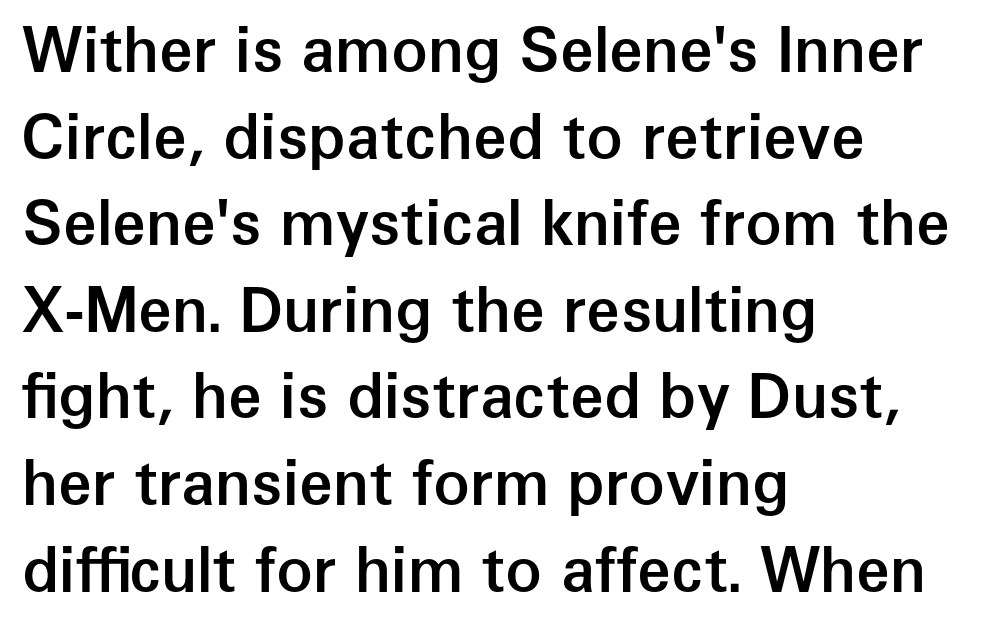
These lines carry some extra weight — a demibold, not a full bold. Leading: standard. Plain, unruled lines of type. In terms of letterspacing, this is plain default setting. You could not count columns in this text — the font is proportionally spaced. The font's upright variant was chosen for this text.
